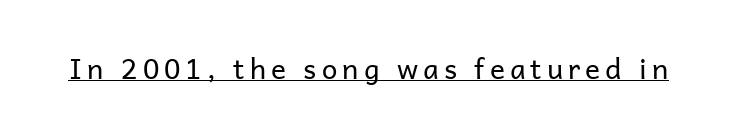
Q: Is the text bold? A: No.
Q: Is the text italic (slanted)? A: No, it is upright.
Q: Is the typeface a serif or a sans-serif typeface? A: Sans-serif.
Q: Is the text underlined? A: Yes.
Q: Width (condensed, normal, or wide)? A: Normal.
Q: Stroke contrast? A: Low.
Q: x-height? A: Medium.
Q: Monospaced? A: No.
